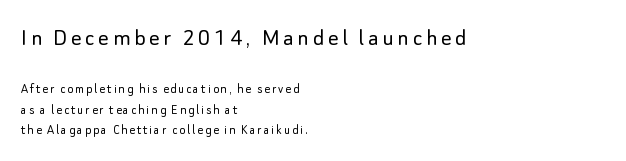
A typesetter would call this leading conventional body-copy spacing. The area under the type is left untouched. The typesetter chose a ragged-right arrangement here. No heavy texture on the line: the type isn't bold. Quick note: not italic, upright.
